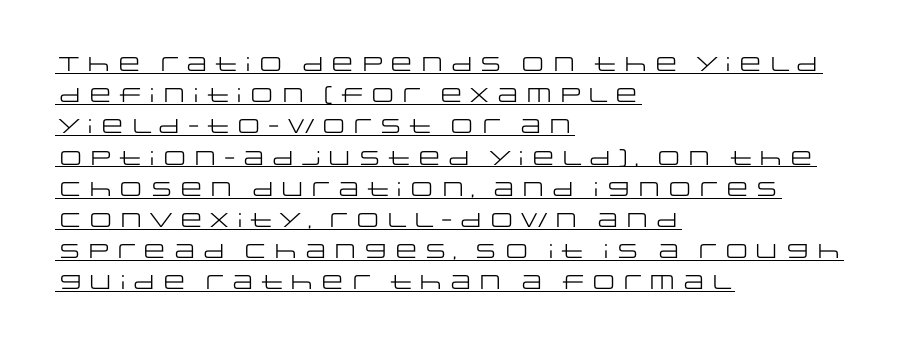
The weight tops out at a normal text grade. The paragraph has a hard left edge and a soft right edge. The leading is moderate, giving the passage an even texture. No italicization has been applied; the sample stays upright. Check the space under the baseline: a stroke is drawn there.
